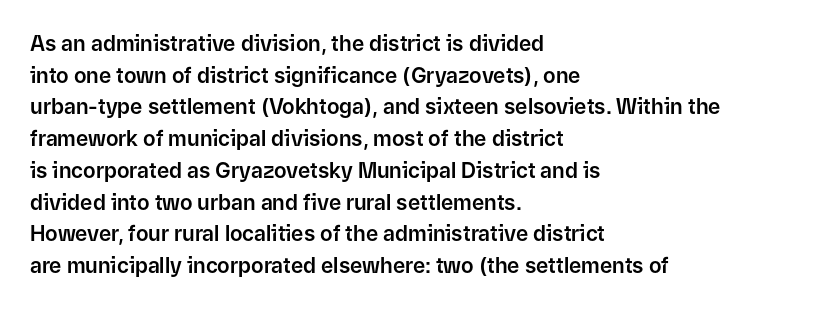
Q: Is the text italic (slanted)? A: No, it is upright.
Q: Is the text underlined? A: No.
Q: How is the paragraph aligned? A: Left-aligned.
Q: Is the spacing between letters normal or unusually wide? A: Normal.
Q: Is the spacing between lines tight, normal or loose? A: Normal.
